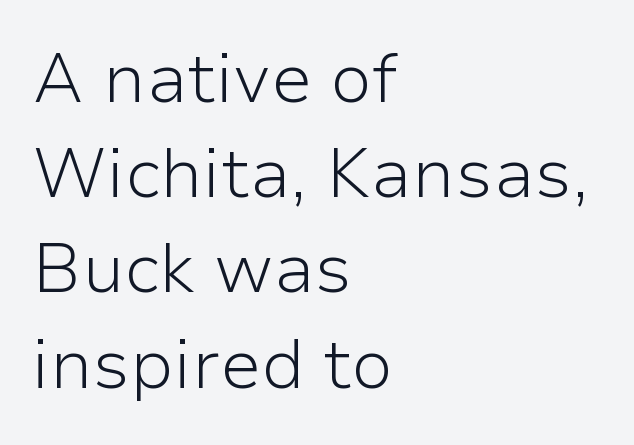
Notice how the passage keeps a crisp vertical edge on the left only. The letters carry no serifs — their stems end cleanly without finishing strokes. Varying glyph widths throughout — classic text-font behaviour. The type sits square on the baseline with zero lean. No word sits above an underline.
